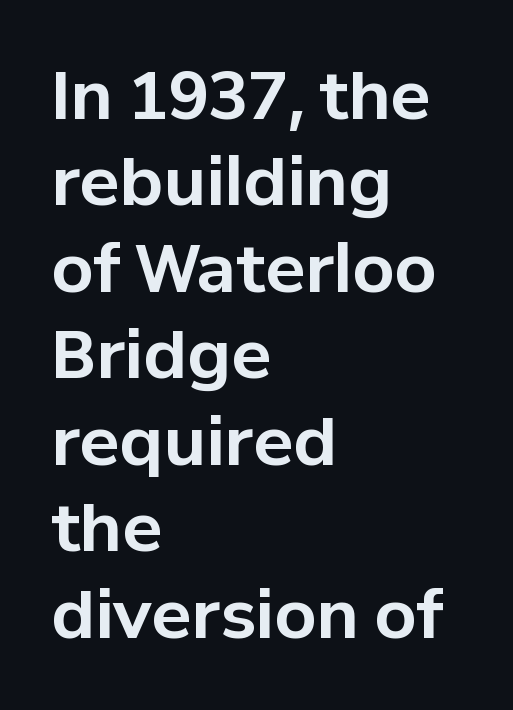
The image shows 66 px bold sans-serif type, upright; set left-aligned, normal line spacing (1.31x), normal letter spacing, not underlined; low stroke contrast and a medium x-height.
